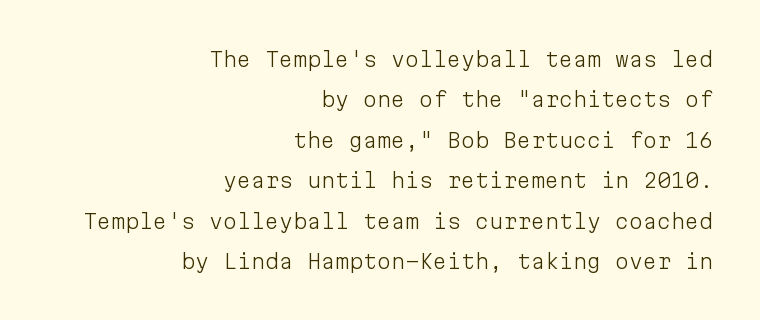
This sample uses plain, unmodified letter spacing. Rule under the text: the space is simply empty. Right-aligned paragraph, ragged on the left. Vertical spacing — loose.
